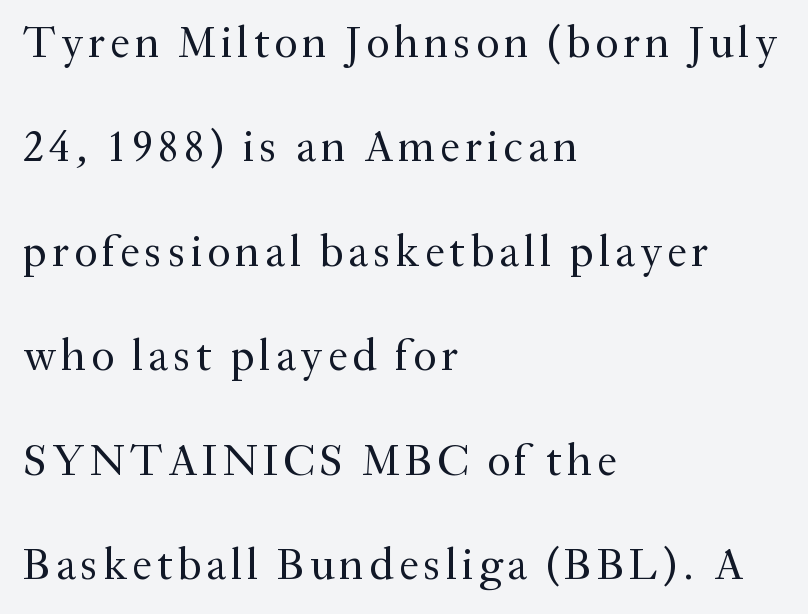
Q: Is the text bold? A: No.
Q: Is the text italic (slanted)? A: No, it is upright.
Q: Is the typeface a serif or a sans-serif typeface? A: Serif.
Q: Is the text underlined? A: No.
Q: How is the paragraph aligned? A: Left-aligned.
Q: Is the spacing between lines tight, normal or loose? A: Loose.
Q: Width (condensed, normal, or wide)? A: Normal.
Q: Stroke contrast? A: Medium.
Q: x-height? A: Small.
Q: Monospaced? A: No.
